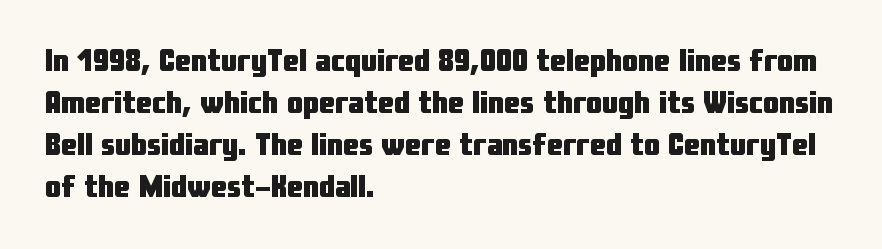
{"serif": "no", "italic": "no", "bold": "yes", "weight": "heavy", "width": "condensed", "stroke_contrast": "low", "x_height": "medium", "monospaced": "no", "underline": "no", "align": "left", "line_spacing": "normal", "line_spacing_ratio": 1.31, "letter_spacing": "normal", "letter_spacing_em": 0.0, "glyph_px": 32}
